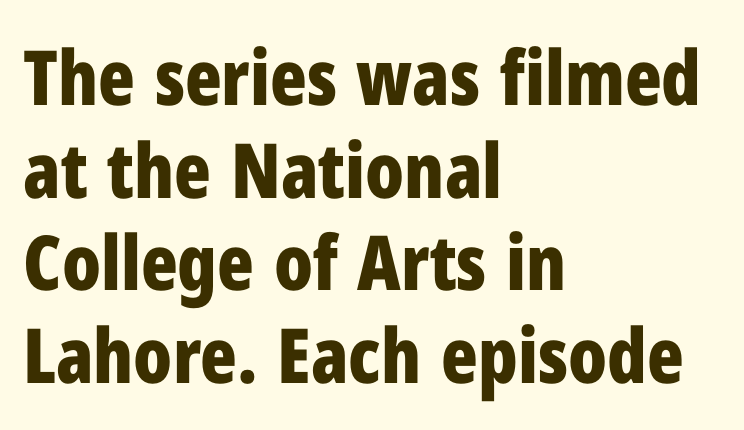
Left-aligned paragraph, ragged on the right. This rendering employs a face without finishing strokes, i.e., a sans-serif. Plenty of ink on the page — the face is bold. Decoration check: the copy has no underline.
